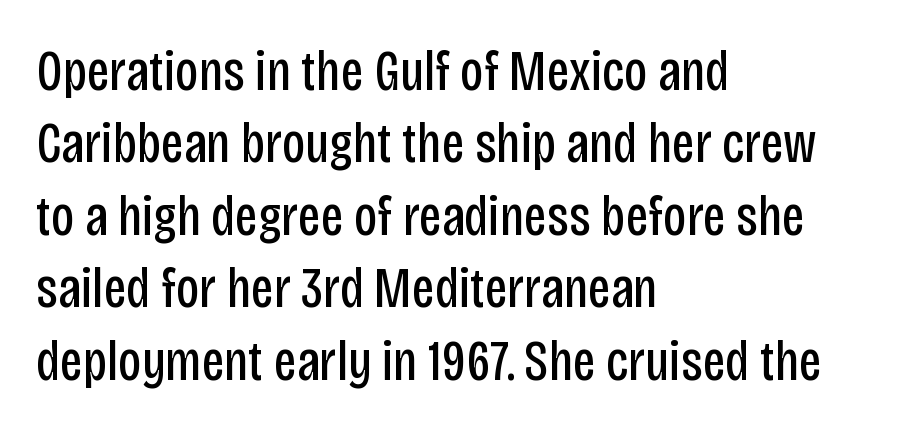
Lines of text with bare space underneath. This sample uses a sans-serif face. The letters stand upright; this is a roman face. Students, note that the glyphs here touch the page at normal intervals.
